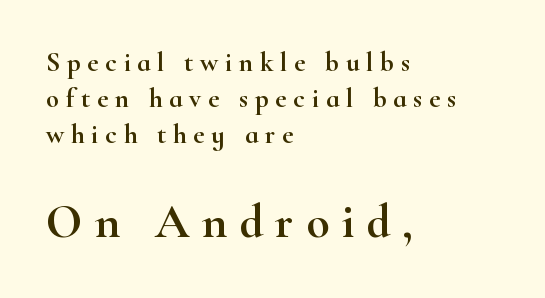
The image shows 48 px wide serif type, upright; set left-aligned, normal line spacing (1.33x), unusually wide letter spacing (+0.25 em), not underlined; the second (bottom) block is 1.78x larger; high stroke contrast and a small x-height.
